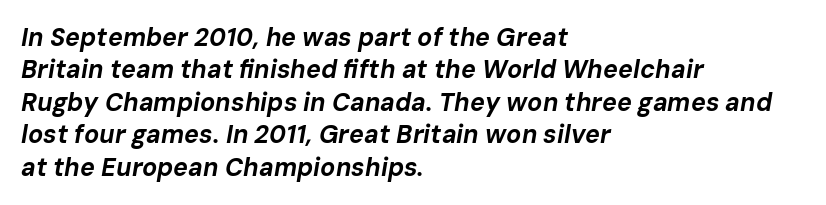
The typography opts for an oblique posture over an upright one. What stands out about the letter spacing? Nothing — it is the standard amount. The sample has been set heavy, in full bold. The designer left line spacing at the default. The space directly below the letters is spotless. If you drew a ruler down the left edge, every line would touch it.
